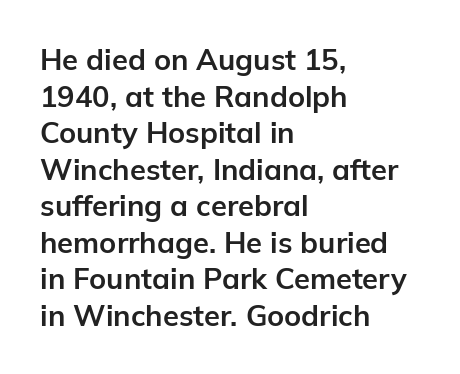
The face used here is proportionally spaced, like ordinary book or web type. Letters rest on an invisible, unmarked baseline. Does the weight exceed regular? Yes, all the way to bold. Are there feet on the stems? There aren't — it's a sans. Is the letter spacing exaggerated? No — it looks like the ordinary default.
